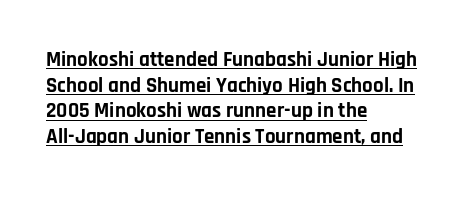
{"italic": "no", "bold": "yes", "underline": "yes", "align": "left", "line_spacing_ratio": 1.22, "letter_spacing": "normal", "letter_spacing_em": 0.0, "glyph_px": 21}
